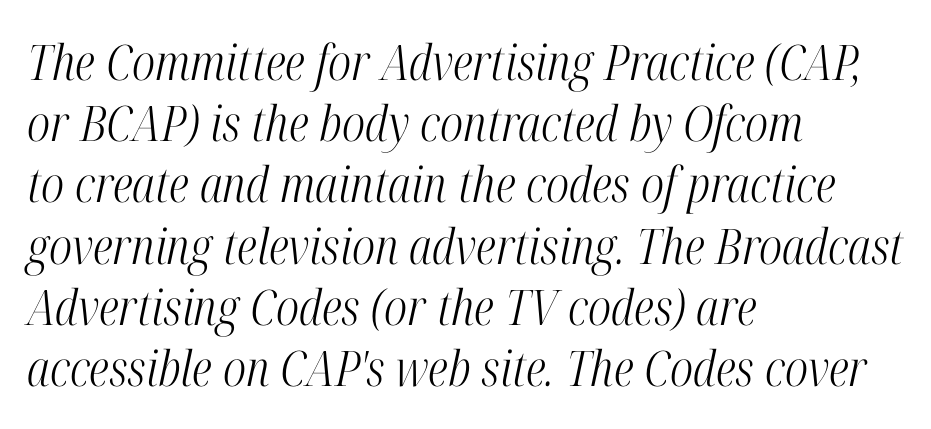
Bare-footed words on every line. This is oblique type, the kind used for emphasis or titles. Think of a printed novel: that variable character pitch is what you see here. Compared with a typical body face, this is equally light or lighter still. Horizontally, the lines are justified to the leading edge only.
